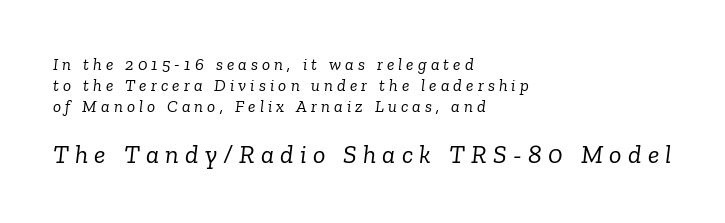
{"italic": "yes", "lean": "right", "slant_degrees": 6, "bold": "no", "underline": "no", "align": "left", "line_spacing": "normal", "line_spacing_ratio": 1.25, "letter_spacing": "wide", "letter_spacing_em": 0.24, "larger_block": "second", "size_ratio": 1.53, "glyph_px": 26}
